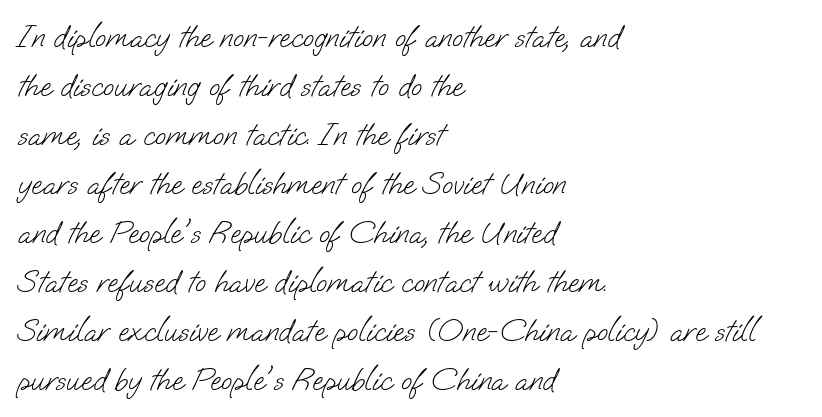
Think of a printed novel: that variable character pitch is what you see here. The face looks like a standard text weight, possibly lighter. A classic flush-left, rag-right setting is used for this passage. Is this a sans? Yes — the strokes have no serifs. These lines keep a tight, regular rhythm from letter to letter.
